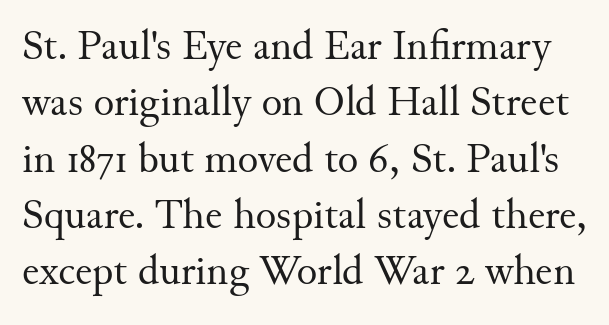
Q: Is the text bold? A: No.
Q: Is the text italic (slanted)? A: No, it is upright.
Q: Is the typeface a serif or a sans-serif typeface? A: Serif.
Q: Is the text underlined? A: No.
Q: Is the spacing between letters normal or unusually wide? A: Normal.
Q: Is the spacing between lines tight, normal or loose? A: Normal.
Q: Width (condensed, normal, or wide)? A: Normal.
Q: Stroke contrast? A: Medium.
Q: x-height? A: Small.
Q: Monospaced? A: No.
